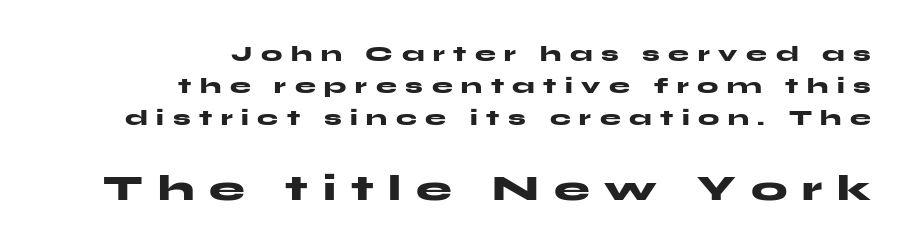
The image shows 36 px heavy, wide sans-serif type, upright; set right-aligned, normal line spacing (1.53x), unusually wide letter spacing (+0.41 em), not underlined; the second (bottom) block is 1.71x larger; medium stroke contrast and a medium x-height.
